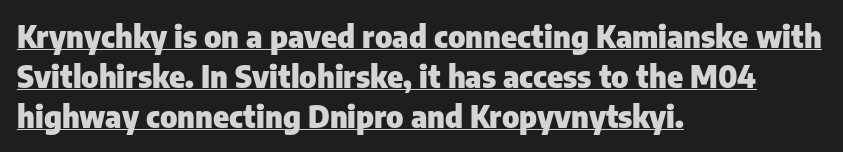
{"serif": "no", "italic": "no", "bold": "yes", "weight": "heavy", "width": "normal", "stroke_contrast": "low", "x_height": "medium", "monospaced": "no", "underline": "yes", "align": "left", "line_spacing": "normal", "line_spacing_ratio": 1.33, "letter_spacing": "normal", "letter_spacing_em": 0.0, "glyph_px": 30}
